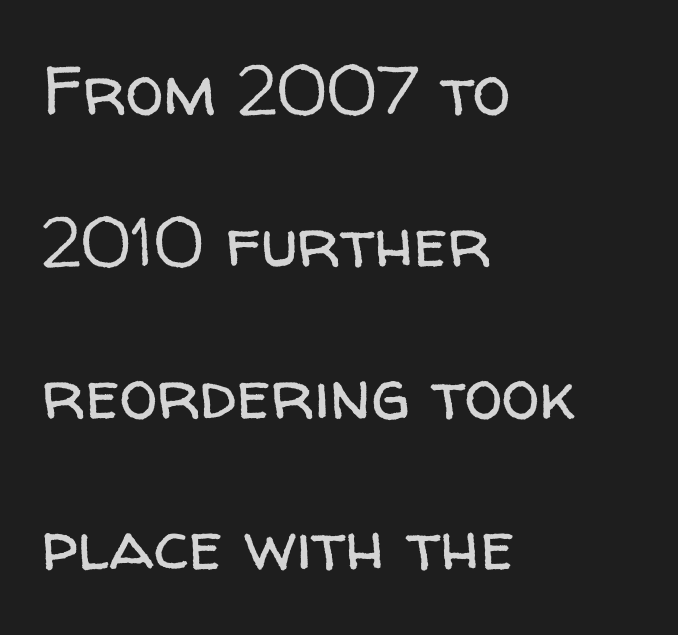
{"serif": "no", "italic": "no", "bold": "no", "weight": "regular", "width": "normal", "stroke_contrast": "low", "x_height": "medium", "monospaced": "no", "underline": "no", "align": "left", "line_spacing": "loose", "line_spacing_ratio": 2.2, "letter_spacing": "normal", "letter_spacing_em": 0.0, "glyph_px": 69}
